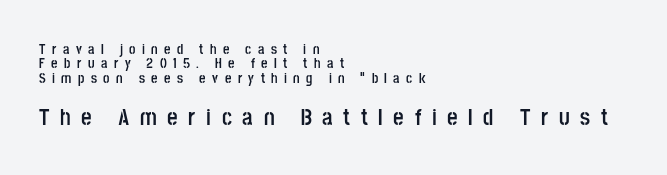
{"italic": "no", "bold": "yes", "underline": "no", "align": "left", "line_spacing": "tight", "line_spacing_ratio": 1.03, "letter_spacing": "wide", "letter_spacing_em": 0.46, "larger_block": "second", "size_ratio": 1.64, "glyph_px": 23}
